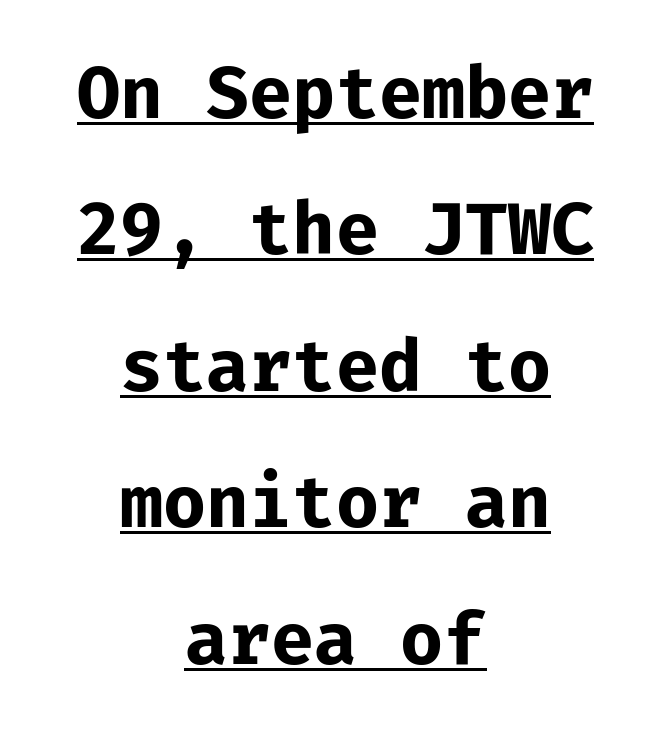
Q: Is the text bold? A: Yes.
Q: Is the text italic (slanted)? A: No, it is upright.
Q: Is the typeface a serif or a sans-serif typeface? A: Sans-serif.
Q: Is the text underlined? A: Yes.
Q: How is the paragraph aligned? A: Centered.
Q: Is the spacing between letters normal or unusually wide? A: Normal.
Q: Is the spacing between lines tight, normal or loose? A: Loose.
Q: Width (condensed, normal, or wide)? A: Normal.
Q: Stroke contrast? A: Low.
Q: x-height? A: Medium.
Q: Monospaced? A: Yes.
